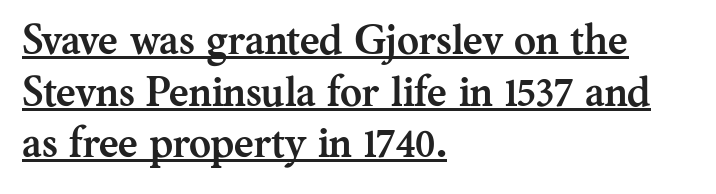
The lines are quadded left. Spacing verdict: proportional, widths tailored to each character. Typographically, this falls in the serif category. The face used here is rendered with its standard letterfit. The glyphs are accompanied by a horizontal stroke just below them. Quick note: not italic, upright.
